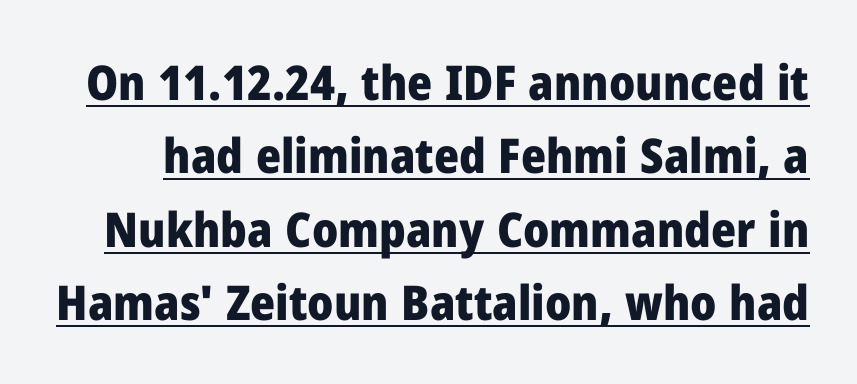
{"serif": "no", "italic": "no", "bold": "yes", "weight": "heavy", "width": "normal", "stroke_contrast": "low", "x_height": "medium", "monospaced": "no", "underline": "yes", "line_spacing": "normal", "line_spacing_ratio": 1.53, "letter_spacing": "normal", "letter_spacing_em": 0.0, "glyph_px": 48}
